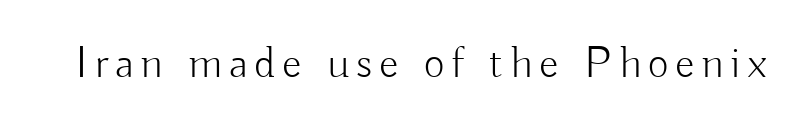
The axis of the letterforms is exactly vertical. In terms of letterform style, serifs are entirely absent. Ink coverage per letter is moderate at most. Decoration check: the copy has no underline.
